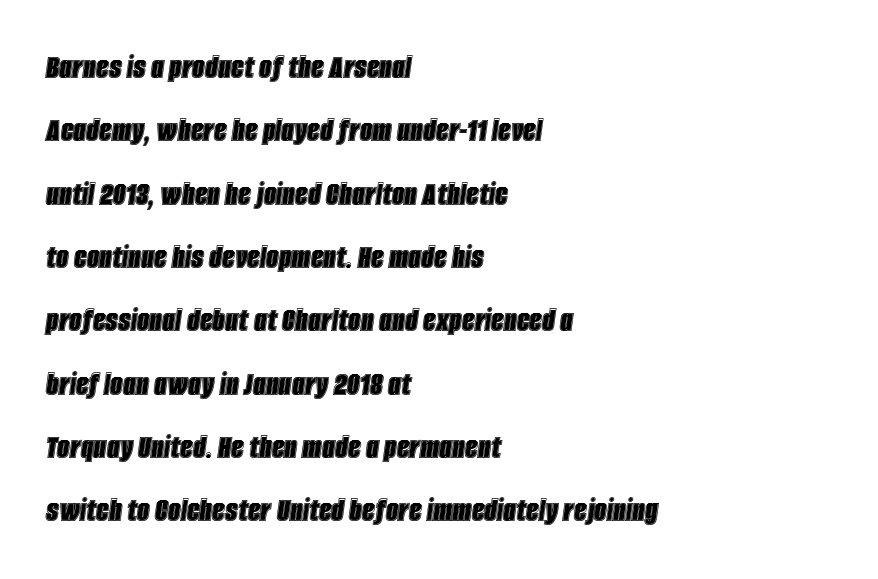
The image shows 35 px condensed type, italic (leaning right); set left-aligned, line spacing 1.81x, normal letter spacing, not underlined; a large x-height.
